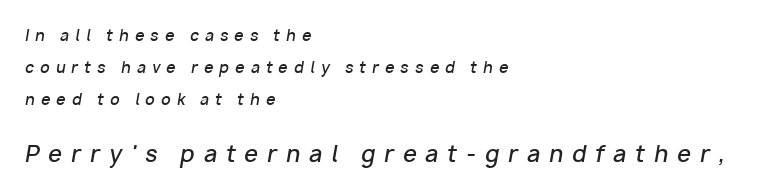
Q: Is the text bold? A: Semi-bold.
Q: Is the text italic (slanted)? A: Yes, it leans right by about 10 degrees.
Q: Is the text underlined? A: No.
Q: How is the paragraph aligned? A: Left-aligned.
Q: Is the spacing between letters normal or unusually wide? A: Unusually wide.
Q: Is the spacing between lines tight, normal or loose? A: Loose.
Q: Which block of text is set in a larger size, the first (top) or the second (bottom)? A: The second (bottom) one.
